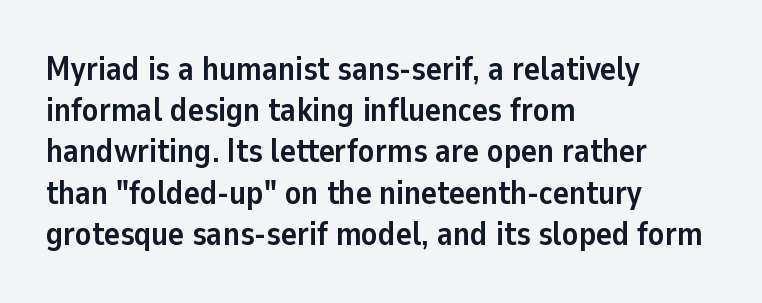
{"serif": "no", "italic": "no", "bold": "yes", "weight": "semibold", "width": "normal", "stroke_contrast": "low", "x_height": "medium", "monospaced": "no", "underline": "no", "align": "left", "line_spacing": "normal", "line_spacing_ratio": 1.25, "letter_spacing": "normal", "letter_spacing_em": 0.0, "glyph_px": 33}
